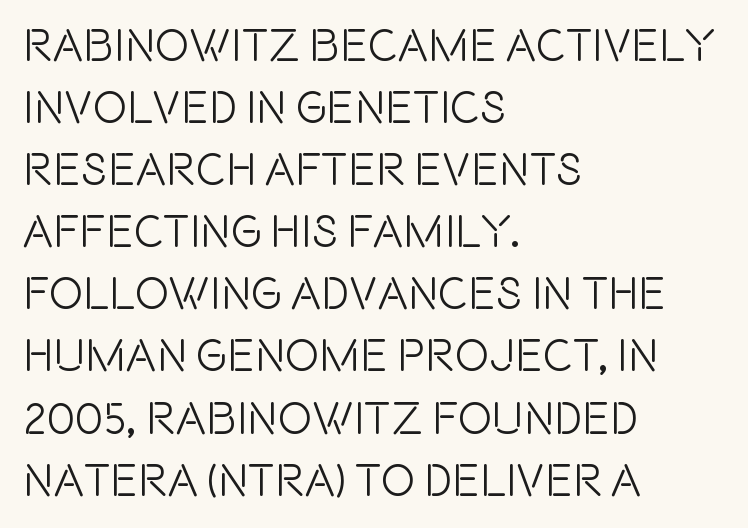
{"serif": "no", "italic": "no", "width": "condensed", "x_height": "large", "monospaced": "no", "underline": "no", "align": "left", "line_spacing": "normal", "line_spacing_ratio": 1.35, "letter_spacing": "normal", "letter_spacing_em": 0.0, "glyph_px": 46}
